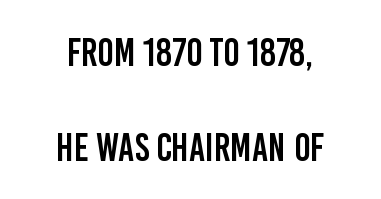
Reading down the block, each line starts at a different indent, mirrored at its end. The baseline area is clear. Spacing verdict: proportional, widths tailored to each character. The line texture is even and compact thanks to regular tracking.
